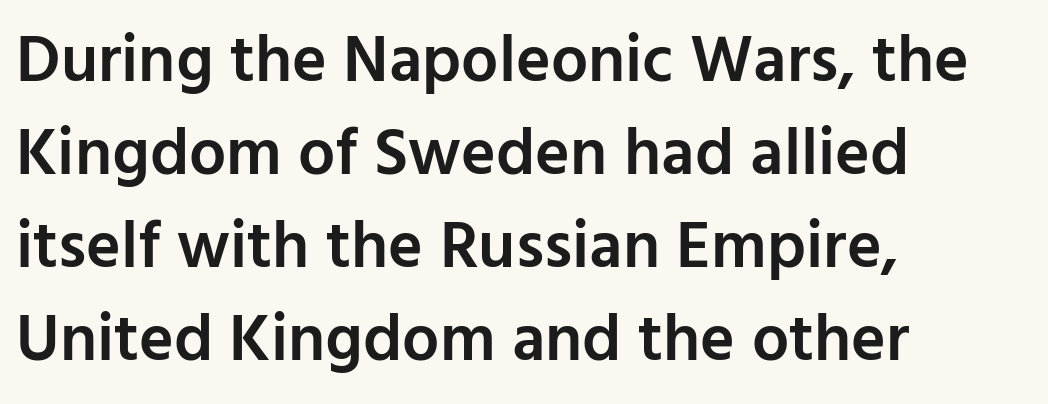
{"serif": "no", "italic": "no", "bold": "semi", "weight": "semibold", "width": "normal", "stroke_contrast": "low", "x_height": "medium", "monospaced": "no", "underline": "no", "align": "left", "line_spacing": "normal", "line_spacing_ratio": 1.41, "letter_spacing": "normal", "letter_spacing_em": 0.0, "glyph_px": 66}
